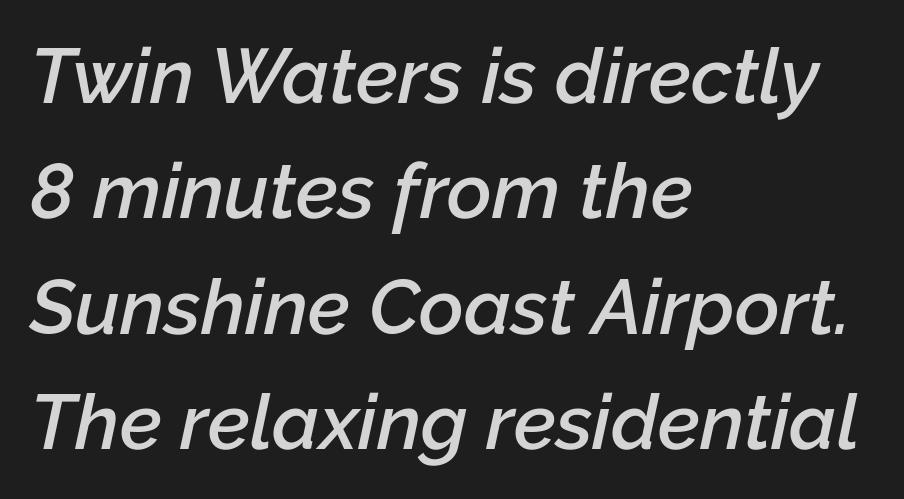
Is this a fixed-width face? No — the glyphs have proportional, varying widths. The tracking reads as untouched default to a designer's eye. Horizontal bands of white between lines are of average thickness. Observe the lean: these are italic letterforms. Is the type bold? Partly — it's a semibold, heavier than regular but not fully bold.
